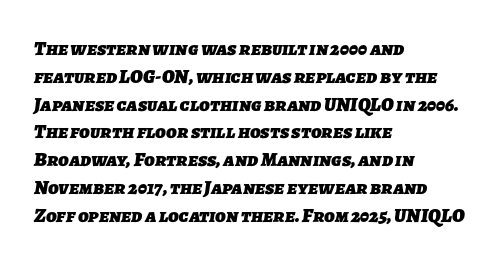
{"bold": "yes", "underline": "no", "align": "left", "line_spacing": "normal", "line_spacing_ratio": 1.39, "letter_spacing": "normal", "letter_spacing_em": 0.0, "glyph_px": 20}
